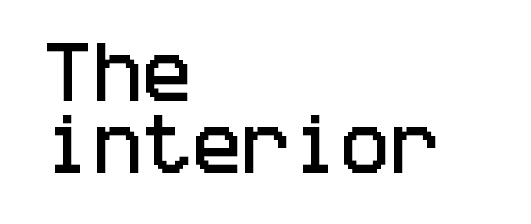
Q: Is the text italic (slanted)? A: No, it is upright.
Q: Is the typeface a serif or a sans-serif typeface? A: Sans-serif.
Q: Is the text underlined? A: No.
Q: How is the paragraph aligned? A: Left-aligned.
Q: Is the spacing between letters normal or unusually wide? A: Normal.
Q: Is the spacing between lines tight, normal or loose? A: Tight.
Q: Width (condensed, normal, or wide)? A: Condensed.
Q: Stroke contrast? A: Low.
Q: x-height? A: Large.
